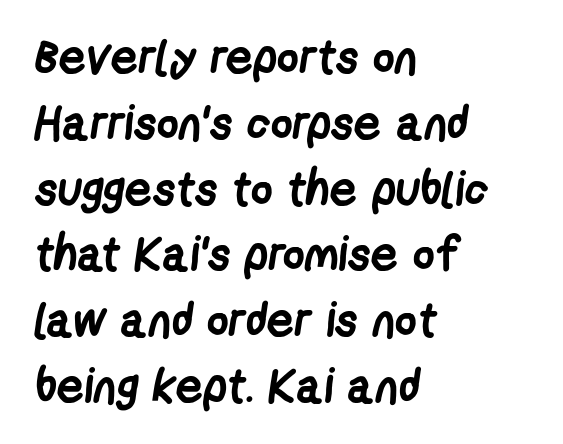
{"serif": "no", "bold": "yes", "weight": "semibold", "width": "condensed", "stroke_contrast": "low", "x_height": "medium", "monospaced": "no", "underline": "no", "align": "left", "line_spacing": "normal", "line_spacing_ratio": 1.37, "letter_spacing": "normal", "letter_spacing_em": 0.0, "glyph_px": 48}
